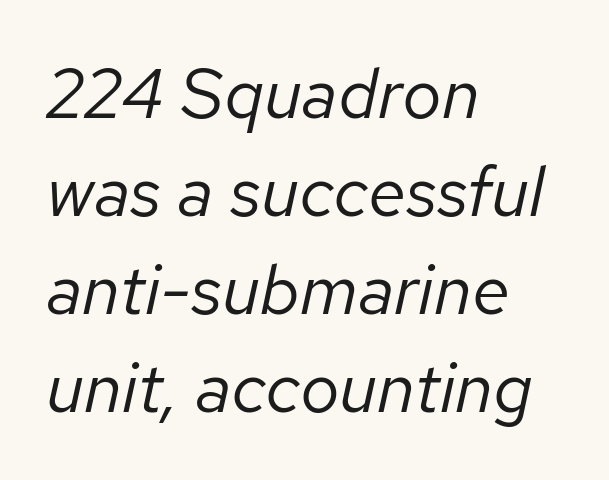
Q: Is the text bold? A: No.
Q: Is the text italic (slanted)? A: Yes, it leans right by about 12 degrees.
Q: Is the text underlined? A: No.
Q: How is the paragraph aligned? A: Left-aligned.
Q: Is the spacing between letters normal or unusually wide? A: Normal.
Q: Is the spacing between lines tight, normal or loose? A: Normal.
Q: Width (condensed, normal, or wide)? A: Normal.
Q: Stroke contrast? A: Low.
Q: x-height? A: Medium.
Q: Monospaced? A: No.
